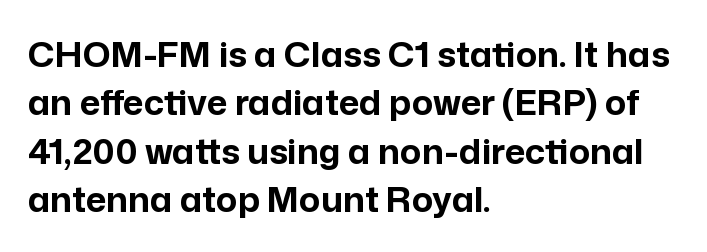
Every letter is thick-stroked: bold, no question. Quick note: underline off. The horizontal fit of the characters is conventional and even. This is the regular roman posture of the typeface. Leftover space on each line is placed entirely after the last word.
